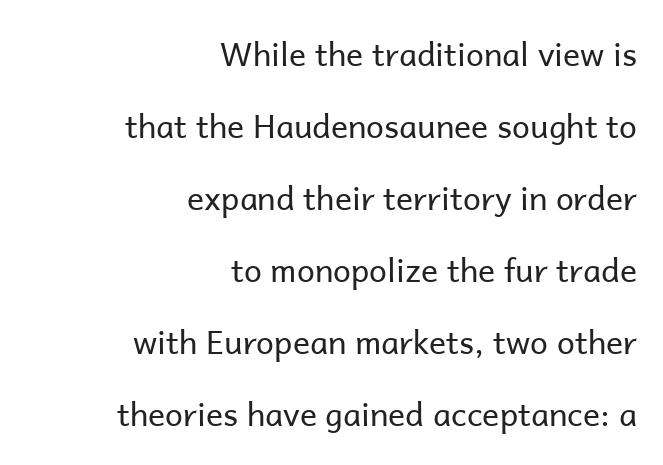
Rows of type keep a wide berth in the vertical direction. Summary of weight: not heavy and not bold. The typesetter chose a ragged-left arrangement here. Upright lettering throughout. The string is rendered with underlining switched off. Default kerning and tracking; the words read as compact shapes.
